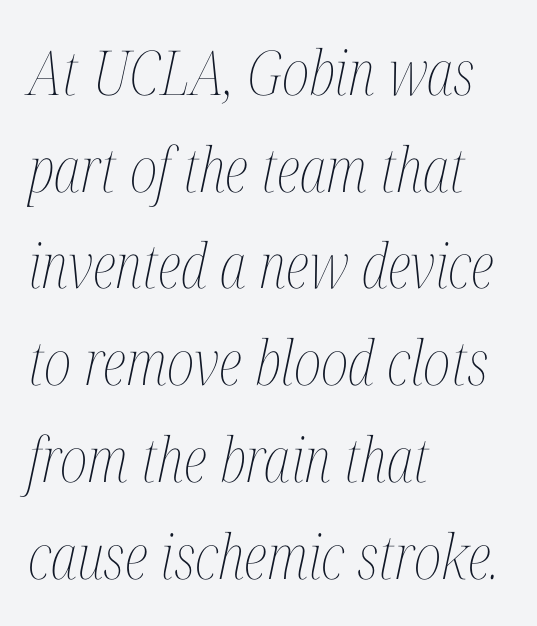
{"italic": "yes", "lean": "right", "slant_degrees": 12, "bold": "no", "weight": "thin", "width": "condensed", "stroke_contrast": "medium", "x_height": "medium", "monospaced": "no", "underline": "no", "align": "left", "line_spacing": "normal", "line_spacing_ratio": 1.56, "letter_spacing": "normal", "letter_spacing_em": 0.0, "glyph_px": 62}
